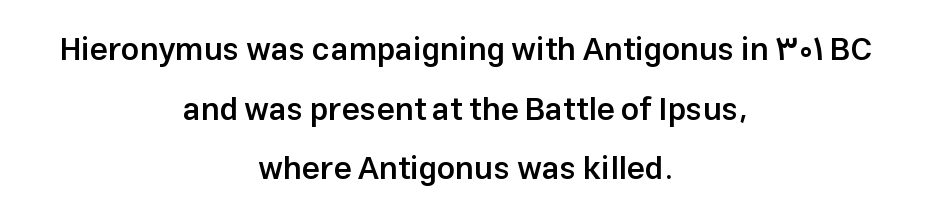
The image shows 32 px semibold sans-serif type, upright; set centered, line spacing 1.86x, normal letter spacing, not underlined; low stroke contrast and a medium x-height.
